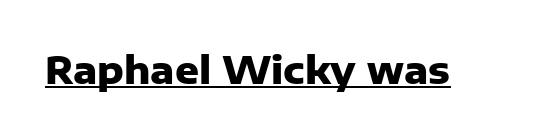
{"serif": "no", "italic": "no", "bold": "yes", "weight": "heavy", "width": "normal", "stroke_contrast": "low", "x_height": "medium", "monospaced": "no", "underline": "yes", "letter_spacing": "normal", "letter_spacing_em": 0.0, "glyph_px": 37}
